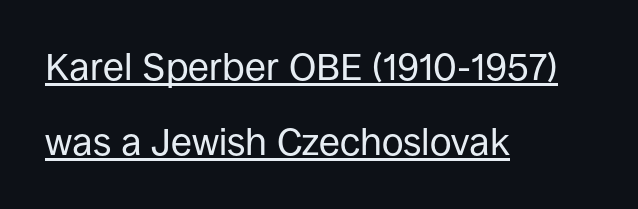
Each new line begins a long way beneath the previous one. The font family rendered here belongs to the sans-serif group. Does the copy run flush right? No — it runs flush left. Beneath each row of characters lies a ruled line. Note the varied advance widths — an 'i' is clearly narrower than an 'm'.
